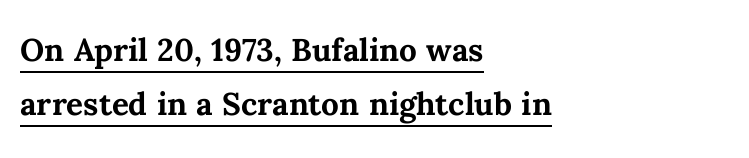
Is there any slant? The stems are plumb. On the weight axis this lands at bold, roughly 700. Like a heading marked for emphasis, these lines bear an underscore. The typesetter chose a ragged-right arrangement here.
